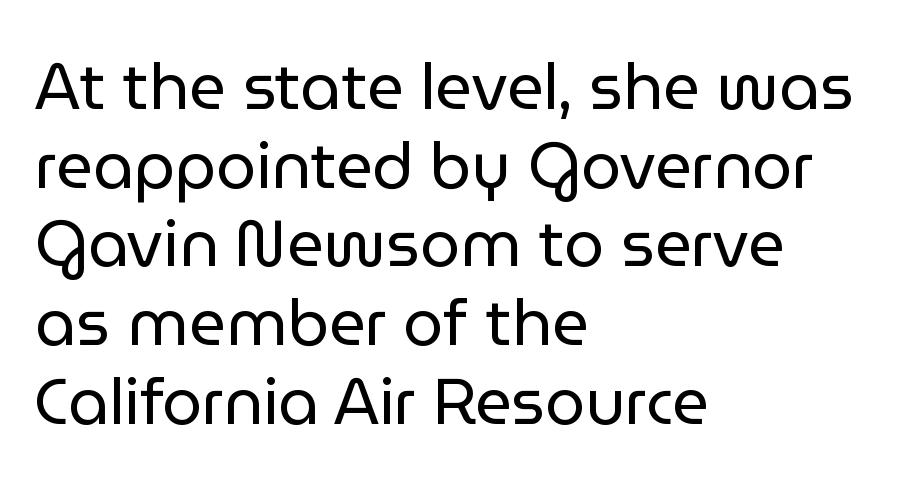
Caption: multi-line text, flush left, ragged right. There is no visible air inserted between adjacent glyphs. The space beneath each line is pristine and unruled. The font sits on the lighter half of the weight spectrum, regular included.
